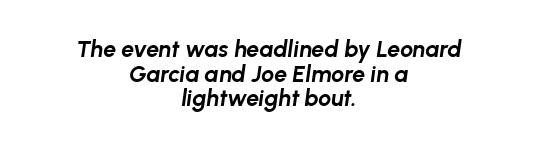
The image shows 23 px bold type, italic (leaning right); set centered, tight line spacing (1.07x), normal letter spacing, not underlined.
